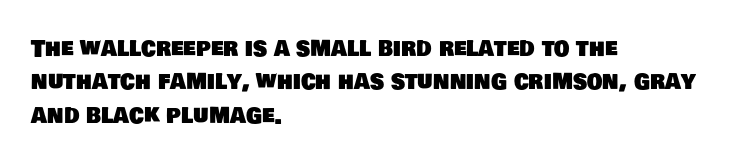
The passage shown stacks its lines at a standard gap. This sample uses plain, unmodified letter spacing. Leftover space on each line is placed entirely after the last word. Unmarked baselines from the first word to the last.
